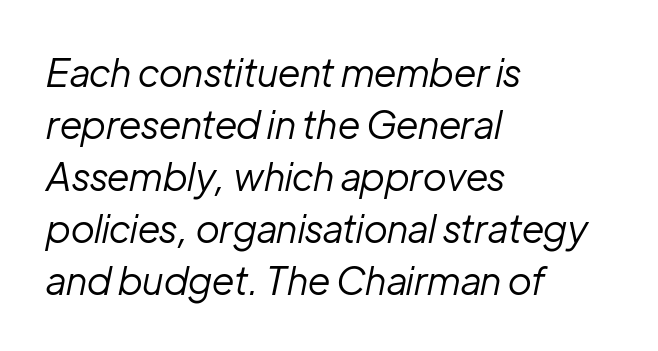
Q: Is the text bold? A: No.
Q: Is the text italic (slanted)? A: Yes, it leans right by about 12 degrees.
Q: Is the text underlined? A: No.
Q: How is the paragraph aligned? A: Left-aligned.
Q: Is the spacing between letters normal or unusually wide? A: Normal.
Q: Is the spacing between lines tight, normal or loose? A: Normal.
Q: Width (condensed, normal, or wide)? A: Normal.
Q: Stroke contrast? A: Low.
Q: x-height? A: Medium.
Q: Monospaced? A: No.
